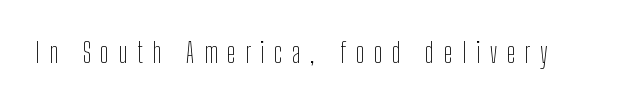
The image shows 28 px thin, condensed sans-serif type, upright; set unusually wide letter spacing (+0.35 em), not underlined; low stroke contrast and a medium x-height.
